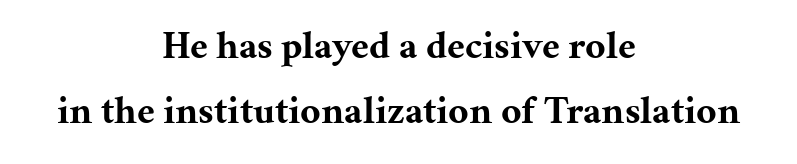
These lines carry a lot of weight — the face is fully bold. This block has exactly the height ordinary leading produces. I'd call this a serif setting — the letters wear small feet. Varying glyph widths throughout — classic text-font behaviour. When letters stand straight like this, we call the style roman or upright. If you folded the block vertically in half, each line would mirror itself in length.
